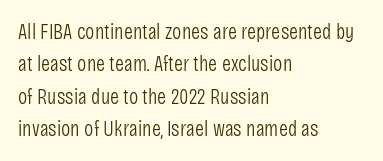
The image shows 22 px text type, upright; set left-aligned, normal line spacing (1.47x), normal letter spacing, not underlined.
